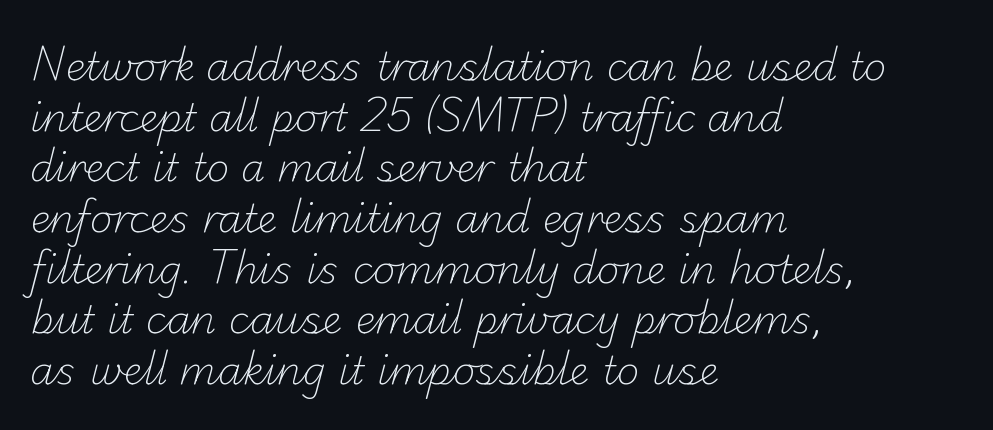
The image shows 39 px light sans-serif type; set left-aligned, normal line spacing (1.3x), normal letter spacing, not underlined; low stroke contrast and a small x-height.
